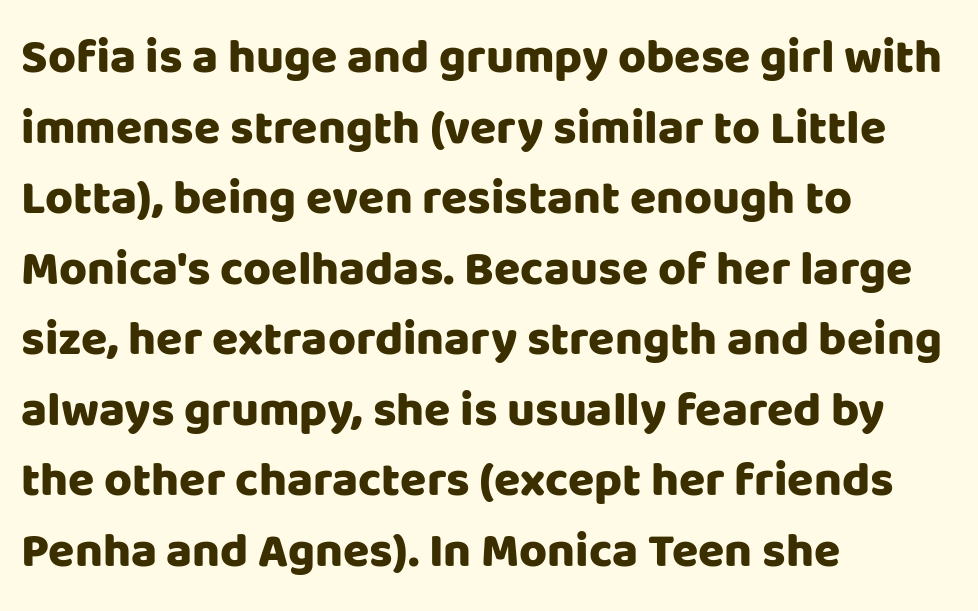
The paragraph has a hard left edge and a soft right edge. Quick note: interline space is typical. No italicization has been applied; the sample stays upright. The type family on display is of the sans-serif kind. No extra tracking has been applied to these lines. Proportional: the letters do not fall into vertical columns.
